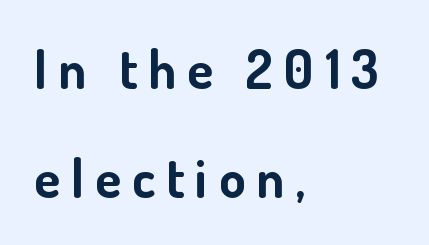
Varying glyph widths throughout — classic text-font behaviour. Rule under the text: the space is simply empty. Substantial extra tracking has been applied to these lines. Posture: vertical.
